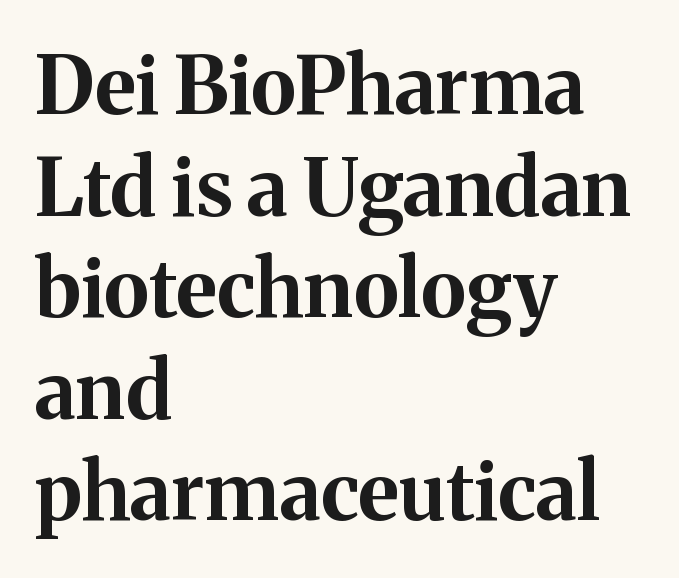
{"serif": "yes", "italic": "no", "bold": "yes", "weight": "bold", "width": "normal", "stroke_contrast": "medium", "x_height": "medium", "monospaced": "no", "underline": "no", "align": "left", "line_spacing": "normal", "line_spacing_ratio": 1.27, "letter_spacing": "normal", "letter_spacing_em": 0.0, "glyph_px": 80}
